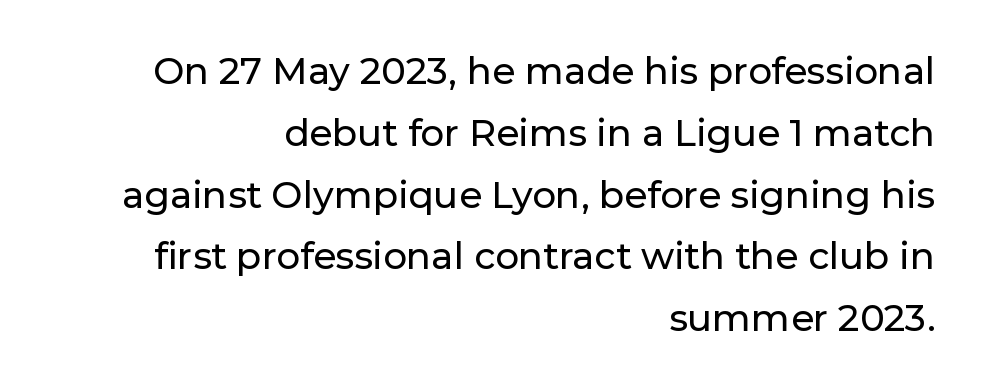
Q: Is the text italic (slanted)? A: No, it is upright.
Q: Is the typeface a serif or a sans-serif typeface? A: Sans-serif.
Q: Is the text underlined? A: No.
Q: How is the paragraph aligned? A: Right-aligned.
Q: Is the spacing between letters normal or unusually wide? A: Normal.
Q: Is the spacing between lines tight, normal or loose? A: Normal.
Q: Width (condensed, normal, or wide)? A: Normal.
Q: Stroke contrast? A: Low.
Q: x-height? A: Medium.
Q: Monospaced? A: No.
